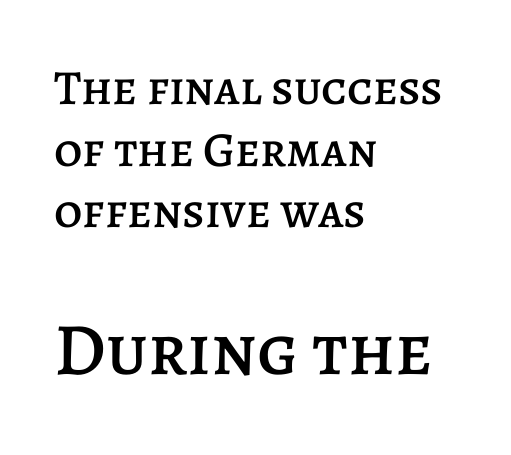
Q: Is the text italic (slanted)? A: No, it is upright.
Q: Is the text underlined? A: No.
Q: How is the paragraph aligned? A: Left-aligned.
Q: Is the spacing between letters normal or unusually wide? A: Normal.
Q: Is the spacing between lines tight, normal or loose? A: Normal.
Q: Which block of text is set in a larger size, the first (top) or the second (bottom)? A: The second (bottom) one.
Q: Width (condensed, normal, or wide)? A: Normal.
Q: Stroke contrast? A: Low.
Q: x-height? A: Large.
Q: Monospaced? A: No.
